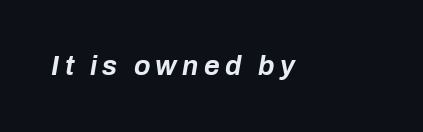
{"italic": "yes", "lean": "right", "slant_degrees": 10, "bold": "yes", "underline": "no", "letter_spacing": "wide", "letter_spacing_em": 0.2, "glyph_px": 27}
